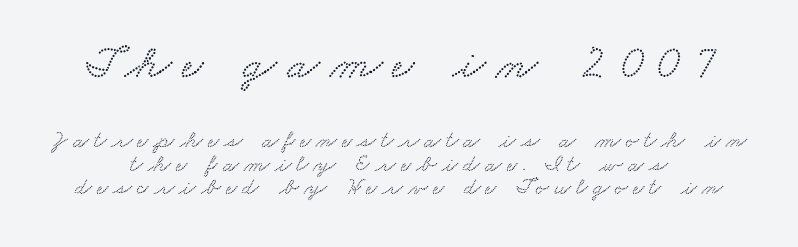
The image shows 48 px wide serif type; set centered, tight line spacing (0.99x), unusually wide letter spacing (+0.21 em), not underlined; the first (top) block is 2.0x larger; low stroke contrast and a small x-height.
